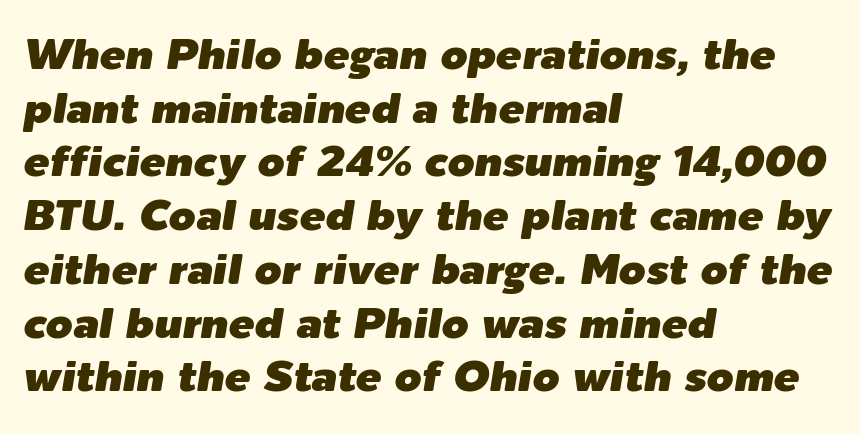
{"italic": "yes", "lean": "right", "slant_degrees": 9, "width": "normal", "stroke_contrast": "low", "x_height": "medium", "monospaced": "no", "underline": "no", "align": "left", "line_spacing": "normal", "line_spacing_ratio": 1.25, "letter_spacing": "normal", "letter_spacing_em": 0.0, "glyph_px": 43}
